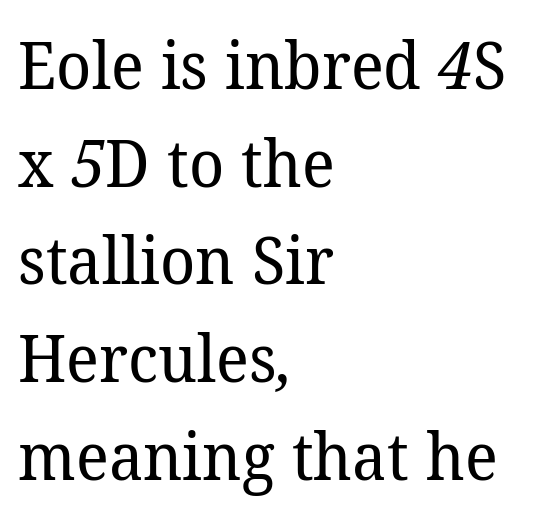
Students, note that the glyphs here touch the page at normal intervals. Bare-footed words on every line. Serif or sans? Serif — the stroke terminals have little feet. Weight: in the light-to-regular range. Leading matches the norm, producing a regular column.
